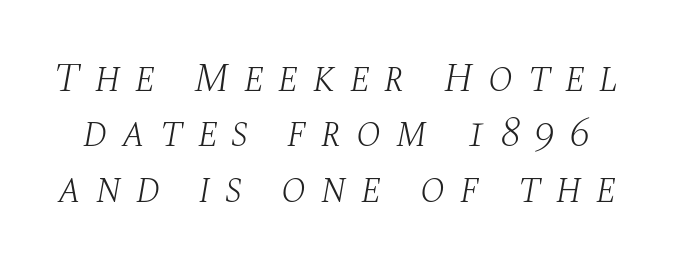
The image shows 41 px light serif type, italic (leaning right); set normal line spacing (1.35x), unusually wide letter spacing (+0.35 em), not underlined; medium stroke contrast and a large x-height.
